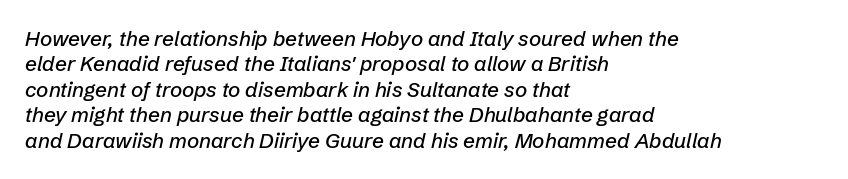
The image shows 21 px text type, italic (leaning right); set left-aligned, line spacing 1.21x, normal letter spacing, not underlined.
